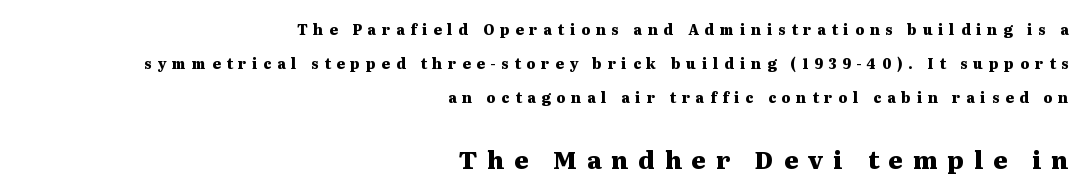
Decoration check: the copy has no underline. Widely set lines give the paragraph a tall, airy silhouette. There is plenty of visible air inserted between adjacent glyphs. The glyphs have the mass of a bold cut. This sample is right-justified, so line beginnings fall wherever the words allow. Posture: upright roman.
